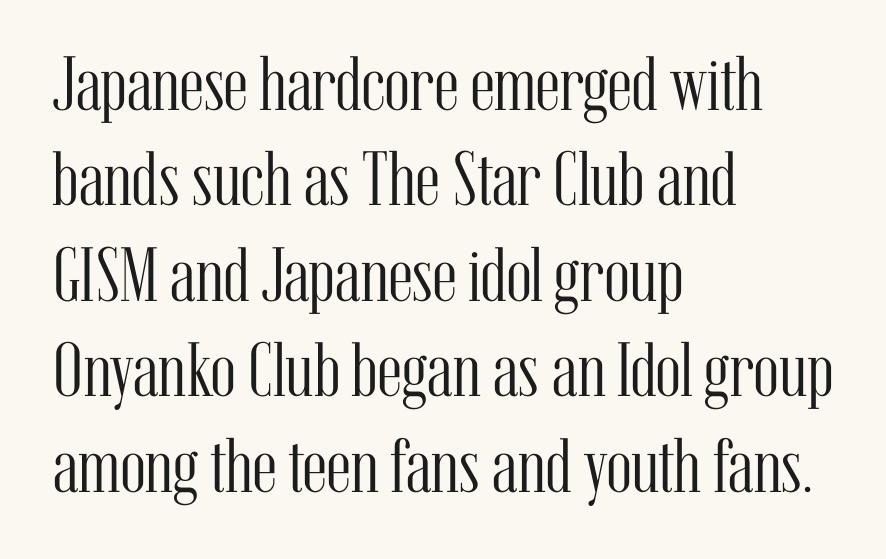
Q: Is the text bold? A: No.
Q: Is the text italic (slanted)? A: No, it is upright.
Q: Is the typeface a serif or a sans-serif typeface? A: Serif.
Q: Is the text underlined? A: No.
Q: How is the paragraph aligned? A: Left-aligned.
Q: Is the spacing between letters normal or unusually wide? A: Normal.
Q: Width (condensed, normal, or wide)? A: Condensed.
Q: Stroke contrast? A: Medium.
Q: x-height? A: Medium.
Q: Monospaced? A: No.
